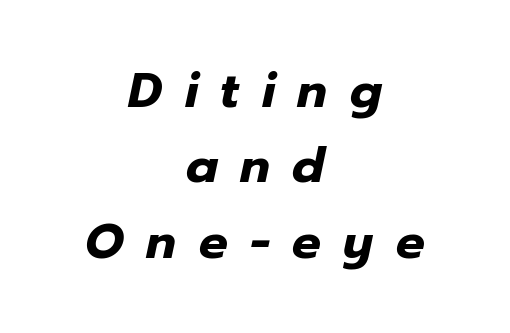
The image shows 48 px heavy type, italic (leaning right); set centered, normal line spacing (1.57x), unusually wide letter spacing (+0.47 em), not underlined; low stroke contrast and a medium x-height.
